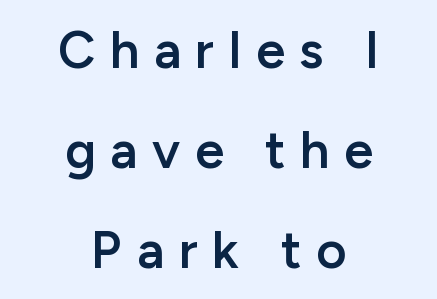
The image shows 52 px semibold sans-serif type, upright; set centered, loose line spacing (1.92x), unusually wide letter spacing (+0.28 em), not underlined; low stroke contrast and a medium x-height.
